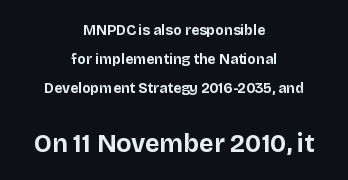
{"italic": "no", "bold": "yes", "underline": "no", "align": "center", "line_spacing": "loose", "line_spacing_ratio": 2.07, "letter_spacing": "normal", "letter_spacing_em": 0.0, "larger_block": "second", "size_ratio": 1.79, "glyph_px": 25}
